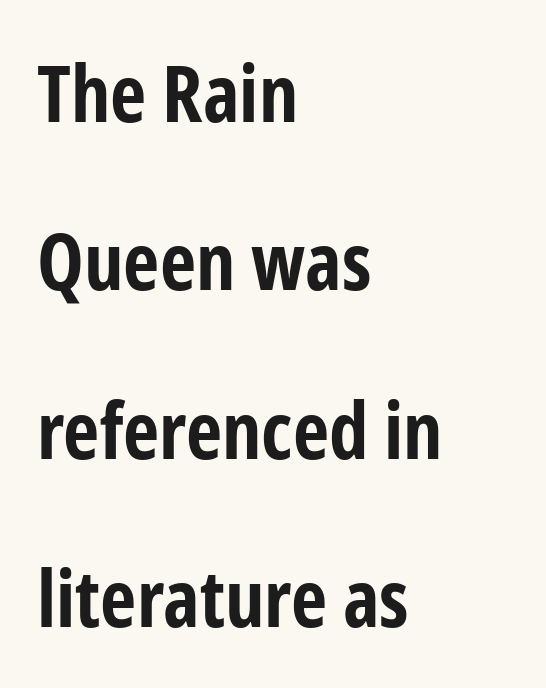
{"serif": "no", "italic": "no", "bold": "yes", "weight": "bold", "width": "condensed", "stroke_contrast": "low", "x_height": "medium", "monospaced": "no", "underline": "no", "align": "left", "line_spacing": "loose", "line_spacing_ratio": 2.13, "letter_spacing": "normal", "letter_spacing_em": 0.0, "glyph_px": 79}
